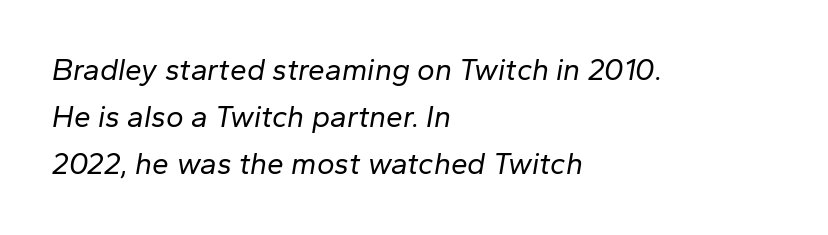
The whole block is typeset with a tilt. The ragged edge is on the right, which tells us the setting is flush left. Look at the tracking — it's just the regular setting, nothing added. Each letter keeps its own natural width here, so spacing adapts to shape.
